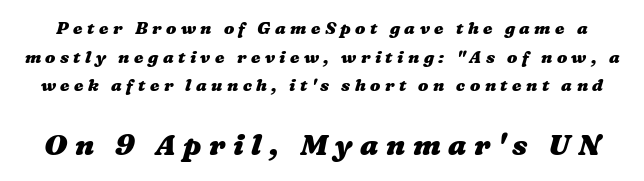
Honestly, there is no underline to notice here at all. If you measured baseline to baseline, you'd find a middling distance. Students, this is bold: see how much ink each stroke carries. Each letter keeps its own natural width here, so spacing adapts to shape. Tracking value appears strongly positive — letters spread wide. In this sample the second text group is rendered at the bigger scale.
